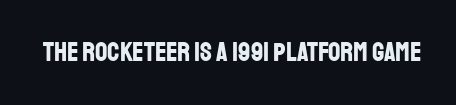
The image shows 27 px bold type, upright; set normal letter spacing, not underlined.
